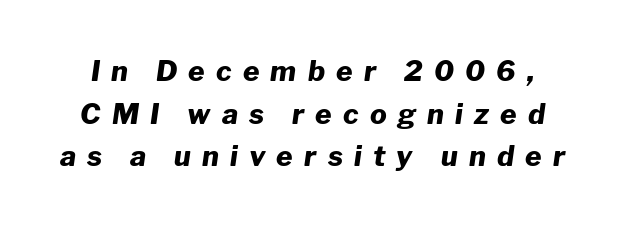
Q: Is the text bold? A: Yes.
Q: Is the text italic (slanted)? A: Yes, it leans right by about 8 degrees.
Q: Is the text underlined? A: No.
Q: Is the spacing between letters normal or unusually wide? A: Unusually wide.
Q: Is the spacing between lines tight, normal or loose? A: Normal.
Q: Width (condensed, normal, or wide)? A: Normal.
Q: Stroke contrast? A: Low.
Q: x-height? A: Medium.
Q: Monospaced? A: No.
